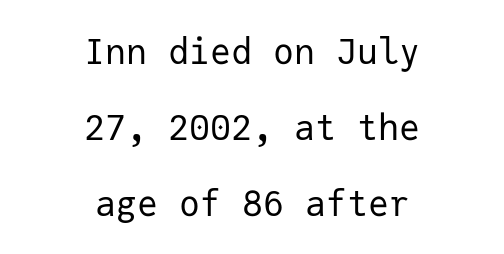
The image shows 35 px regular-weight sans-serif type, upright, monospaced; set centered, loose line spacing (2.17x), normal letter spacing, not underlined; low stroke contrast and a medium x-height.
